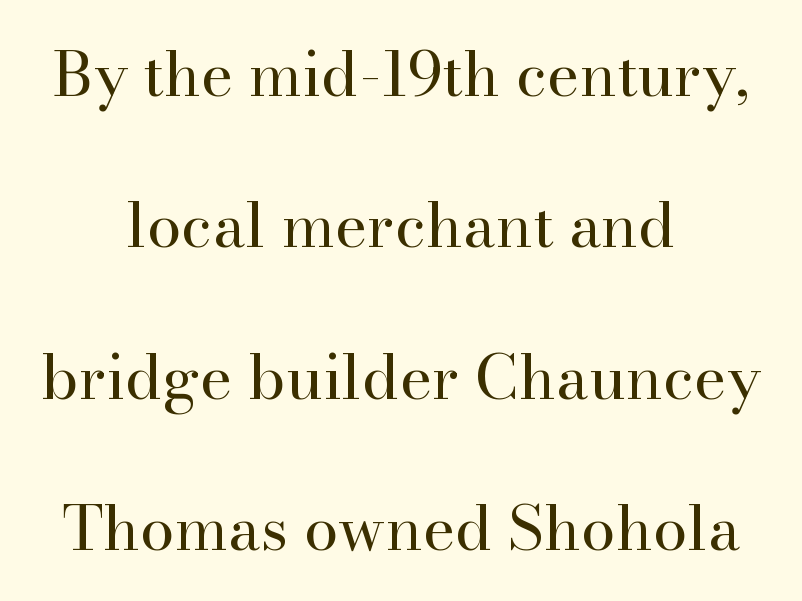
Q: Is the text bold? A: No.
Q: Is the text italic (slanted)? A: No, it is upright.
Q: Is the typeface a serif or a sans-serif typeface? A: Serif.
Q: Is the text underlined? A: No.
Q: How is the paragraph aligned? A: Centered.
Q: Is the spacing between letters normal or unusually wide? A: Normal.
Q: Is the spacing between lines tight, normal or loose? A: Loose.
Q: Width (condensed, normal, or wide)? A: Normal.
Q: Stroke contrast? A: High.
Q: x-height? A: Small.
Q: Monospaced? A: No.
